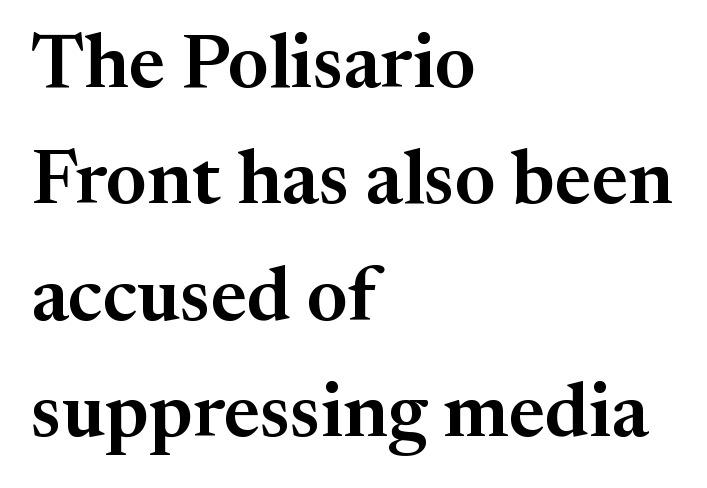
Q: Is the text italic (slanted)? A: No, it is upright.
Q: Is the typeface a serif or a sans-serif typeface? A: Serif.
Q: Is the text underlined? A: No.
Q: How is the paragraph aligned? A: Left-aligned.
Q: Is the spacing between letters normal or unusually wide? A: Normal.
Q: Is the spacing between lines tight, normal or loose? A: Normal.
Q: Width (condensed, normal, or wide)? A: Normal.
Q: Stroke contrast? A: Medium.
Q: x-height? A: Medium.
Q: Monospaced? A: No.
